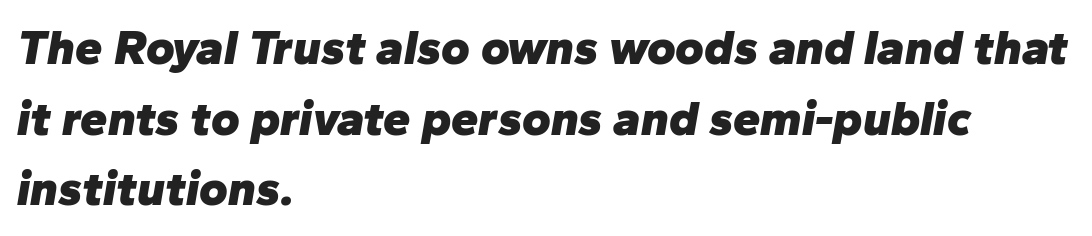
Q: Is the text bold? A: Yes.
Q: Is the text italic (slanted)? A: Yes, it leans right by about 10 degrees.
Q: Is the text underlined? A: No.
Q: How is the paragraph aligned? A: Left-aligned.
Q: Is the spacing between letters normal or unusually wide? A: Normal.
Q: Is the spacing between lines tight, normal or loose? A: Normal.
Q: Width (condensed, normal, or wide)? A: Normal.
Q: Stroke contrast? A: Low.
Q: x-height? A: Medium.
Q: Monospaced? A: No.
